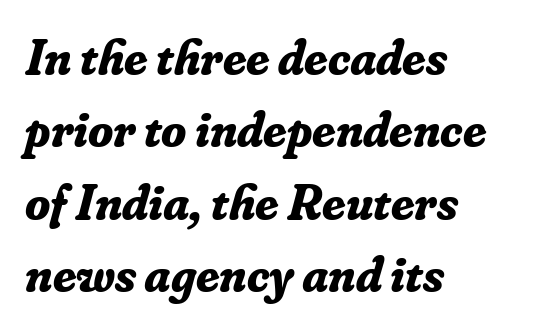
The image shows 51 px bold serif type, italic (leaning right); set left-aligned, normal line spacing (1.42x), normal letter spacing, not underlined; low stroke contrast and a small x-height.
